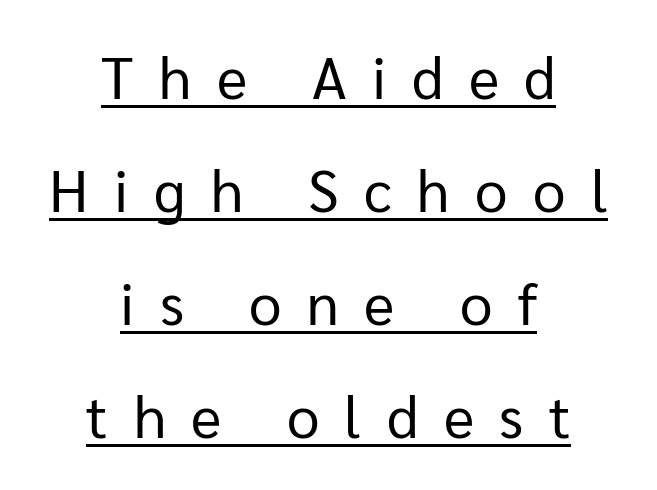
{"serif": "no", "italic": "no", "bold": "no", "weight": "regular", "width": "normal", "stroke_contrast": "low", "x_height": "medium", "monospaced": "no", "underline": "yes", "align": "center", "line_spacing": "loose", "line_spacing_ratio": 1.95, "letter_spacing": "wide", "letter_spacing_em": 0.44, "glyph_px": 58}
